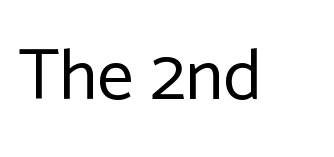
{"serif": "no", "italic": "no", "bold": "no", "weight": "regular", "width": "normal", "stroke_contrast": "low", "x_height": "medium", "monospaced": "no", "underline": "no", "letter_spacing": "normal", "letter_spacing_em": 0.0, "glyph_px": 72}
